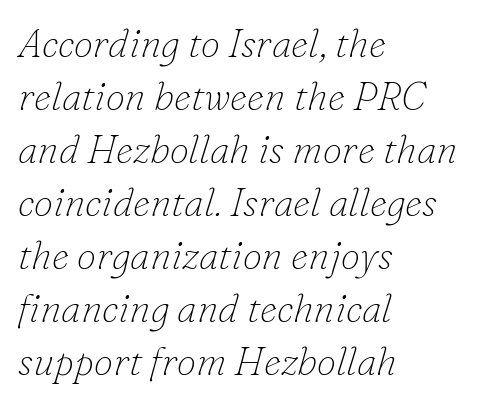
{"serif": "yes", "italic": "yes", "lean": "right", "slant_degrees": 16, "bold": "no", "weight": "thin", "width": "normal", "stroke_contrast": "low", "x_height": "small", "monospaced": "no", "underline": "no", "align": "left", "line_spacing": "normal", "line_spacing_ratio": 1.36, "letter_spacing": "normal", "letter_spacing_em": 0.0, "glyph_px": 39}
